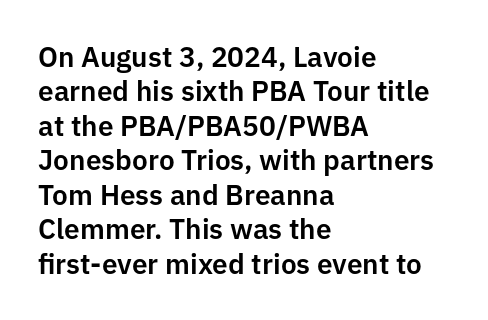
The image shows 28 px sans-serif type, upright; set left-aligned, line spacing 1.23x, normal letter spacing, not underlined; low stroke contrast and a medium x-height.
